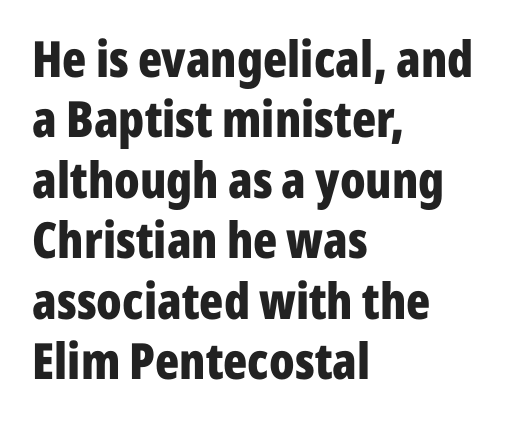
The image shows 50 px bold, condensed sans-serif type, upright; set left-aligned, line spacing 1.21x, normal letter spacing, not underlined; low stroke contrast and a medium x-height.
